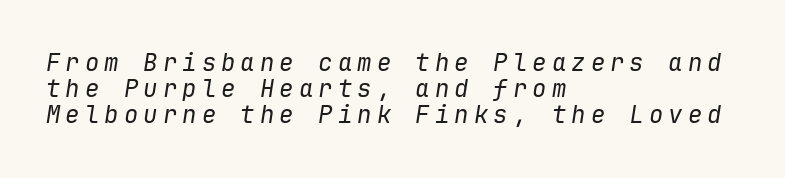
The image shows 24 px text type, italic (leaning right); set left-aligned, tight line spacing (1.09x), unusually wide letter spacing (+0.21 em), not underlined.
